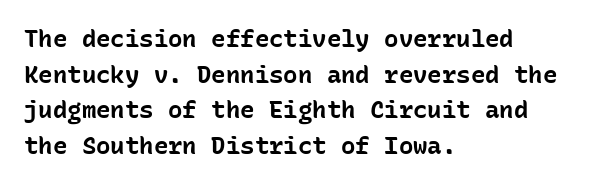
Its strokes are broad and dark, the hallmark of bold type. Short and long lines alike share a common starting point at left. Reading down the column, the eye jumps a familiar distance to each next line. Bare-footed words on every line.
